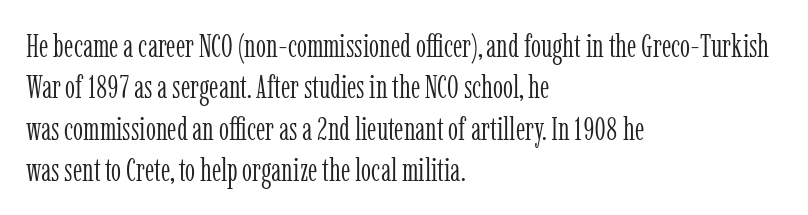
{"serif": "yes", "italic": "no", "bold": "no", "weight": "light", "width": "condensed", "stroke_contrast": "low", "x_height": "medium", "monospaced": "no", "underline": "no", "align": "left", "line_spacing": "normal", "line_spacing_ratio": 1.29, "letter_spacing": "normal", "letter_spacing_em": 0.0, "glyph_px": 32}
